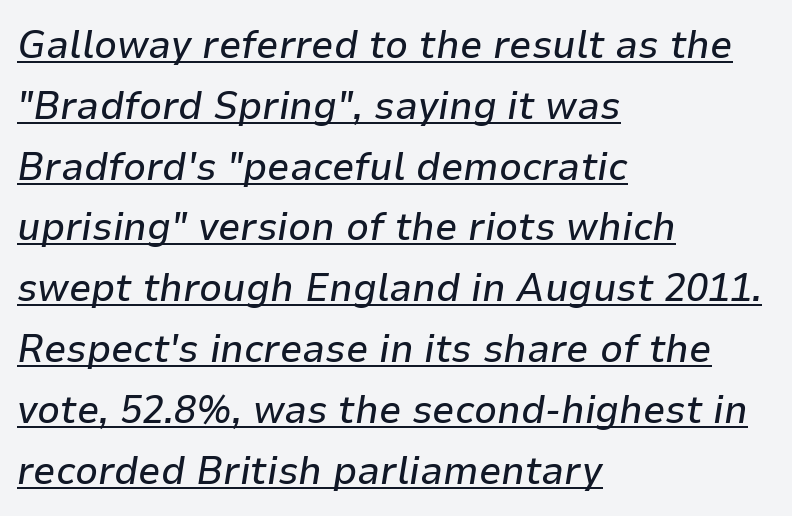
Q: Is the text italic (slanted)? A: Yes, it leans right by about 9 degrees.
Q: Is the text underlined? A: Yes.
Q: How is the paragraph aligned? A: Left-aligned.
Q: Is the spacing between letters normal or unusually wide? A: Normal.
Q: Is the spacing between lines tight, normal or loose? A: Normal.
Q: Width (condensed, normal, or wide)? A: Normal.
Q: Stroke contrast? A: Low.
Q: x-height? A: Medium.
Q: Monospaced? A: No.
